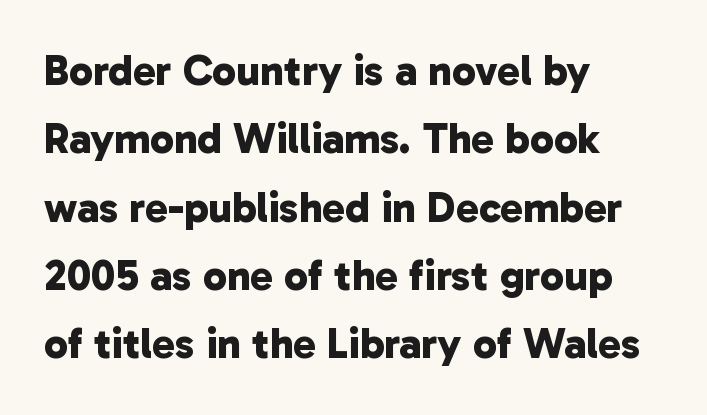
The image shows 43 px bold sans-serif type; set left-aligned, normal line spacing (1.59x), normal letter spacing, not underlined; low stroke contrast and a medium x-height.
